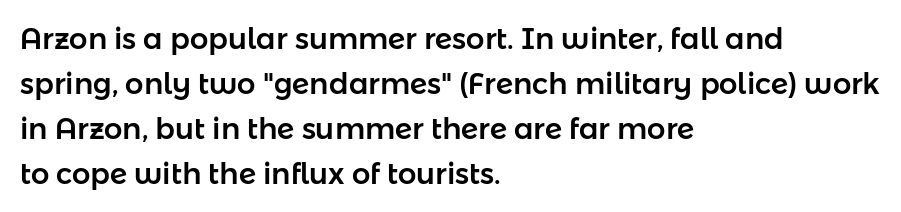
Each word holds together tightly as a unit, with standard inter-letter gaps. Compared with a centered layout, this one pins lines to the left instead. Does the leading feel generous? No, just average. The face used here is proportionally spaced, like ordinary book or web type.
